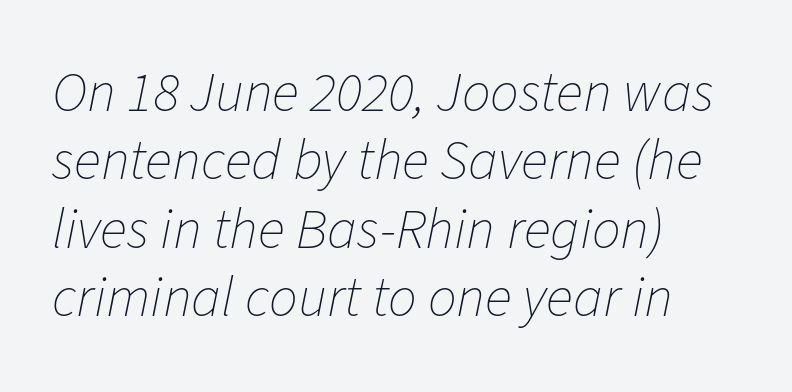
Q: Is the text bold? A: No.
Q: Is the text italic (slanted)? A: Yes, it leans right by about 11 degrees.
Q: Is the text underlined? A: No.
Q: How is the paragraph aligned? A: Left-aligned.
Q: Is the spacing between letters normal or unusually wide? A: Normal.
Q: Width (condensed, normal, or wide)? A: Normal.
Q: Stroke contrast? A: Low.
Q: x-height? A: Medium.
Q: Monospaced? A: No.
